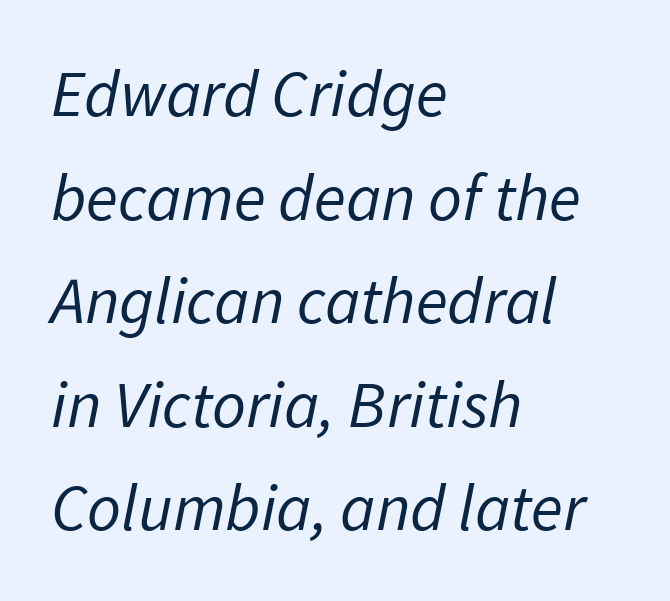
Q: Is the text bold? A: No.
Q: Is the typeface a serif or a sans-serif typeface? A: Sans-serif.
Q: Is the text underlined? A: No.
Q: How is the paragraph aligned? A: Left-aligned.
Q: Is the spacing between letters normal or unusually wide? A: Normal.
Q: Is the spacing between lines tight, normal or loose? A: Normal.
Q: Width (condensed, normal, or wide)? A: Normal.
Q: Stroke contrast? A: Low.
Q: x-height? A: Medium.
Q: Monospaced? A: No.
